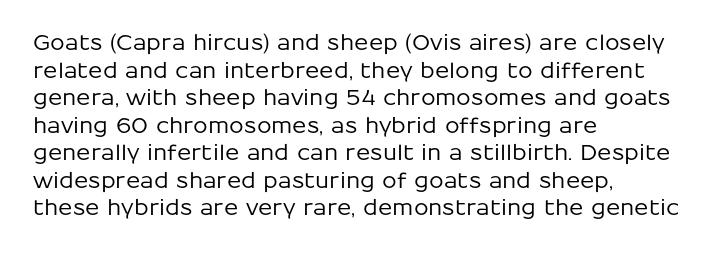
Line starts are locked; line ends wander. Leading matches the norm, producing a regular column. Characters remain perfectly vertical along every line. The area under the type is left untouched. Caption: standard tracking, unaltered.
